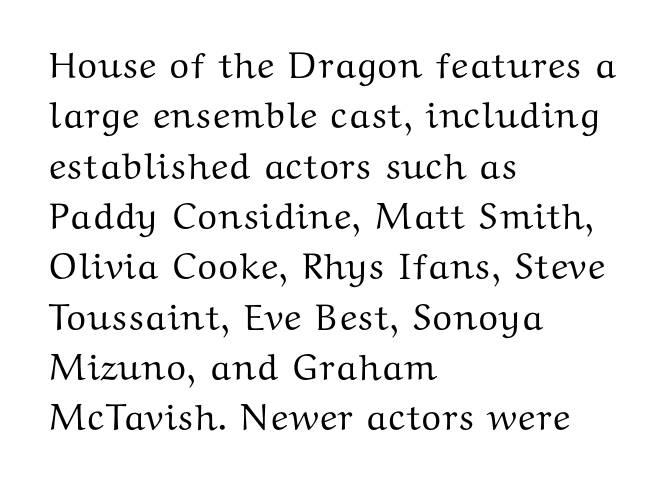
Q: Is the text italic (slanted)? A: No, it is upright.
Q: Is the typeface a serif or a sans-serif typeface? A: Serif.
Q: Is the text underlined? A: No.
Q: How is the paragraph aligned? A: Left-aligned.
Q: Is the spacing between letters normal or unusually wide? A: Normal.
Q: Is the spacing between lines tight, normal or loose? A: Normal.
Q: Width (condensed, normal, or wide)? A: Wide.
Q: Stroke contrast? A: Medium.
Q: x-height? A: Medium.
Q: Monospaced? A: No.
